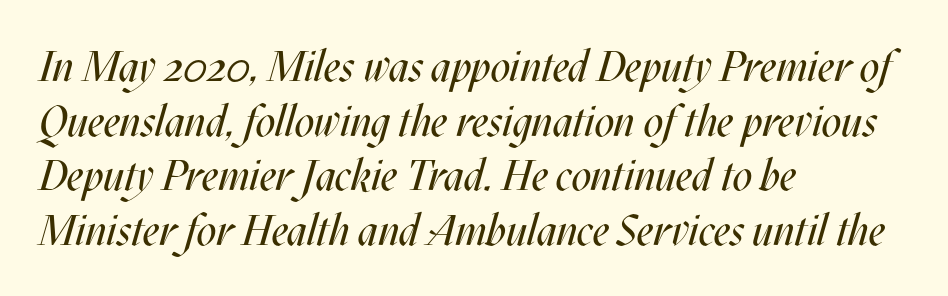
{"italic": "yes", "lean": "right", "slant_degrees": 17, "bold": "no", "weight": "regular", "width": "condensed", "stroke_contrast": "medium", "x_height": "large", "monospaced": "no", "underline": "no", "align": "left", "line_spacing": "normal", "line_spacing_ratio": 1.27, "letter_spacing": "normal", "letter_spacing_em": 0.0, "glyph_px": 43}
